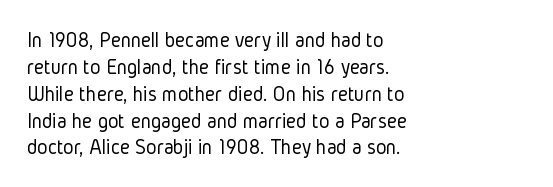
{"italic": "no", "bold": "no", "underline": "no", "align": "left", "line_spacing_ratio": 1.22, "letter_spacing": "normal", "letter_spacing_em": 0.0, "glyph_px": 22}
